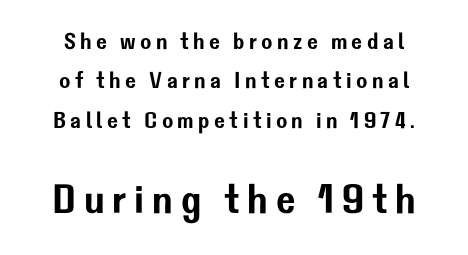
{"serif": "no", "italic": "no", "width": "normal", "stroke_contrast": "low", "x_height": "medium", "monospaced": "no", "underline": "no", "line_spacing_ratio": 1.71, "larger_block": "second", "size_ratio": 1.78, "glyph_px": 41}
